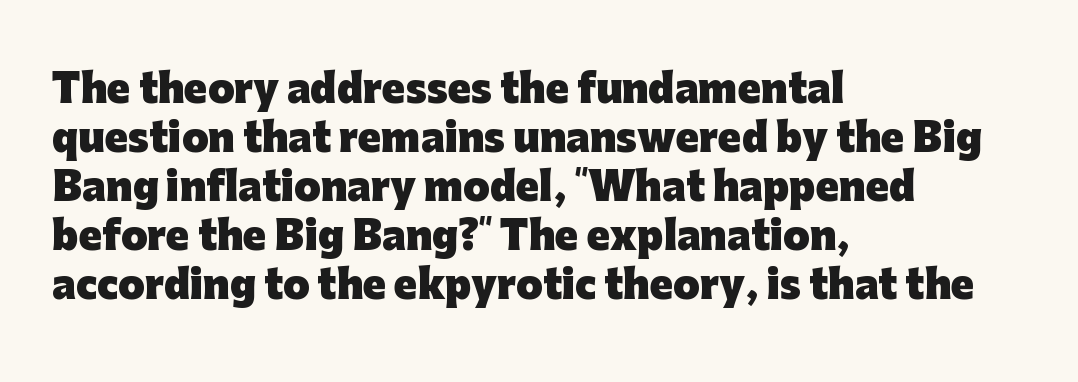
The image shows 38 px heavy sans-serif type, upright; set left-aligned, normal line spacing (1.29x), normal letter spacing, not underlined; low stroke contrast and a medium x-height.
